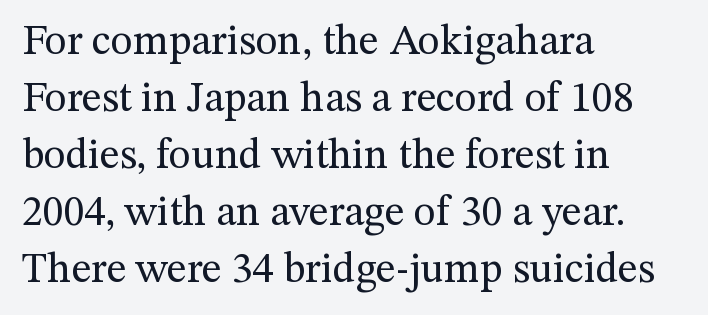
{"serif": "yes", "italic": "no", "bold": "no", "weight": "regular", "width": "normal", "stroke_contrast": "medium", "x_height": "medium", "monospaced": "no", "underline": "no", "align": "left", "line_spacing": "normal", "line_spacing_ratio": 1.36, "letter_spacing": "normal", "letter_spacing_em": 0.0, "glyph_px": 42}
